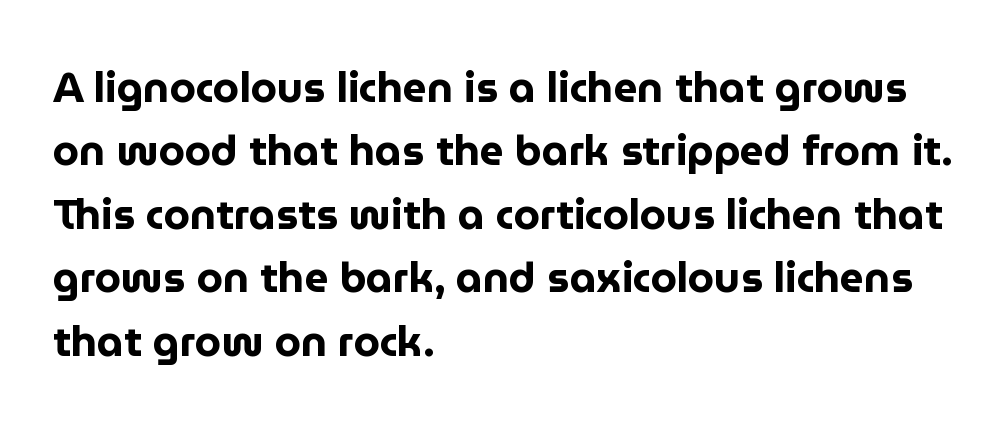
{"serif": "no", "italic": "no", "bold": "yes", "weight": "bold", "width": "normal", "stroke_contrast": "low", "x_height": "medium", "monospaced": "no", "underline": "no", "align": "left", "line_spacing": "normal", "line_spacing_ratio": 1.51, "letter_spacing": "normal", "letter_spacing_em": 0.0, "glyph_px": 42}
